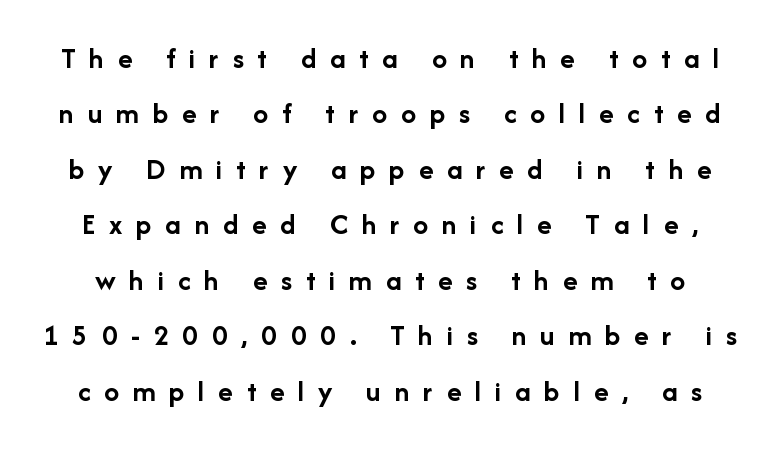
{"serif": "no", "italic": "no", "bold": "yes", "weight": "semibold", "width": "normal", "stroke_contrast": "low", "x_height": "medium", "monospaced": "no", "underline": "no", "line_spacing_ratio": 1.85, "letter_spacing": "wide", "letter_spacing_em": 0.46, "glyph_px": 30}
